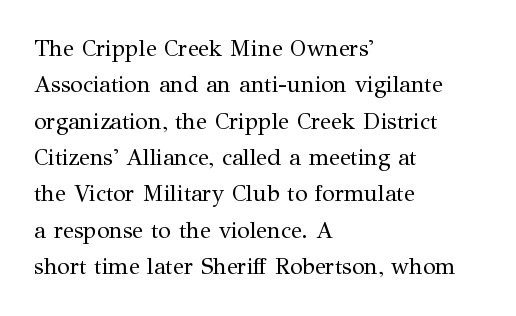
The image shows 23 px text type, upright; set left-aligned, normal line spacing (1.58x), normal letter spacing, not underlined.
